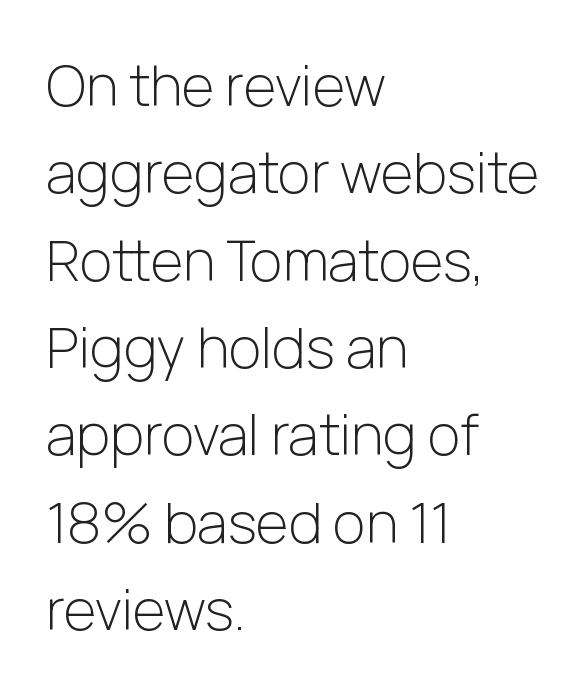
The image shows 56 px light sans-serif type, upright; set left-aligned, normal line spacing (1.56x), normal letter spacing, not underlined; low stroke contrast and a medium x-height.
